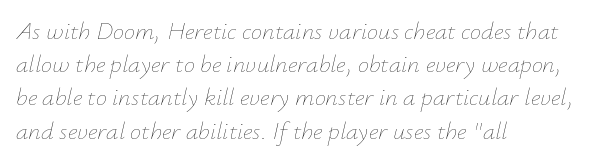
Q: Is the text bold? A: No.
Q: Is the text italic (slanted)? A: Yes, it leans right by about 12 degrees.
Q: Is the text underlined? A: No.
Q: How is the paragraph aligned? A: Left-aligned.
Q: Is the spacing between letters normal or unusually wide? A: Normal.
Q: Is the spacing between lines tight, normal or loose? A: Normal.
